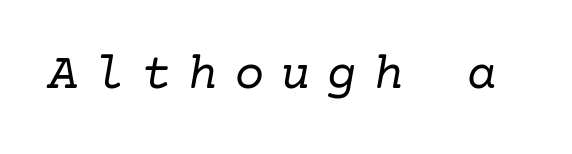
The image shows 51 px regular-weight serif type, italic (leaning right); set unusually wide letter spacing (+0.31 em), not underlined; low stroke contrast and a medium x-height.
